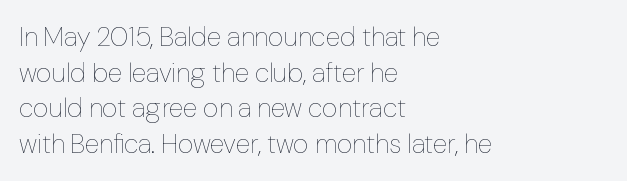
Notice how descenders clear the ascenders below comfortably — that's standard leading. Rule under the text: the space is simply empty. This rendering uses left alignment, leaving the right contour irregular. The type sits square on the baseline with zero lean. The font sits on the lighter half of the weight spectrum, regular included. The gaps between neighbouring characters are ordinary and unremarkable.
